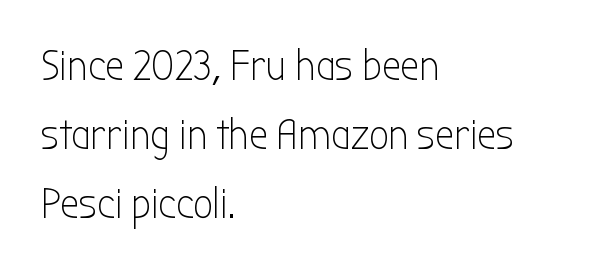
The image shows 43 px light, condensed sans-serif type, upright; set left-aligned, normal line spacing (1.6x), normal letter spacing, not underlined; low stroke contrast and a medium x-height.
